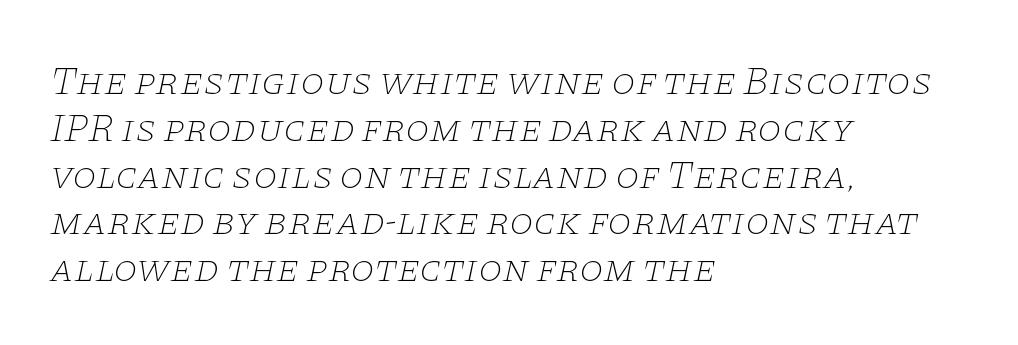
The image shows 39 px thin, wide serif type, italic (leaning right); set left-aligned, line spacing 1.2x, normal letter spacing, not underlined; low stroke contrast and a large x-height.
